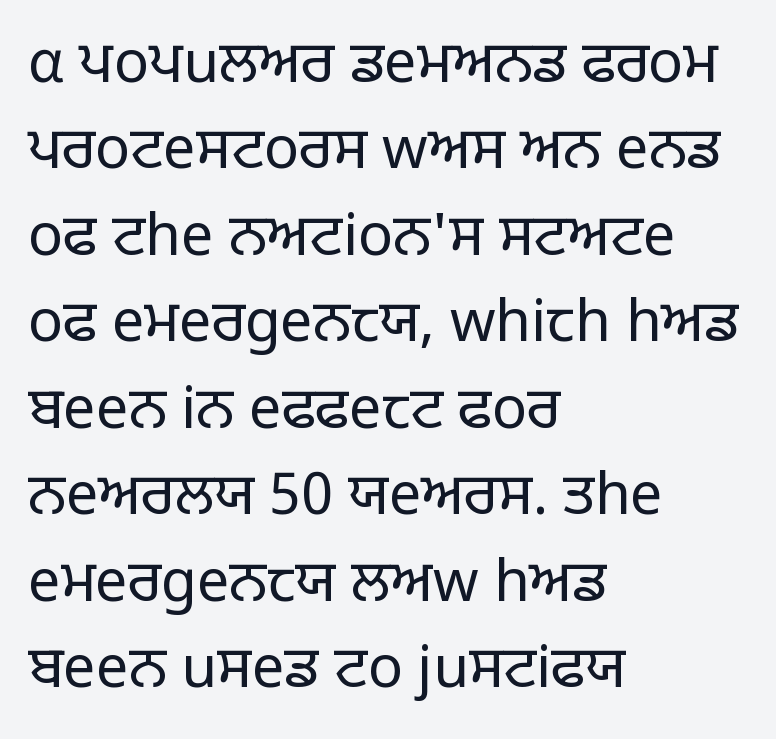
{"serif": "no", "italic": "no", "bold": "no", "weight": "light", "width": "normal", "stroke_contrast": "low", "x_height": "large", "monospaced": "no", "underline": "no", "align": "left", "line_spacing": "normal", "line_spacing_ratio": 1.49, "letter_spacing": "normal", "letter_spacing_em": 0.0, "glyph_px": 58}
